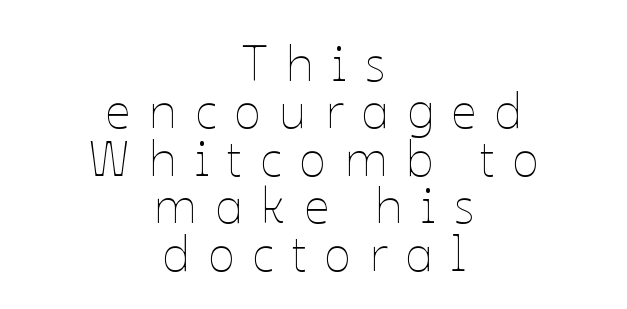
The image shows 50 px thin type, upright; set centered, tight line spacing (0.95x), unusually wide letter spacing (+0.36 em), not underlined; low stroke contrast and a medium x-height.
